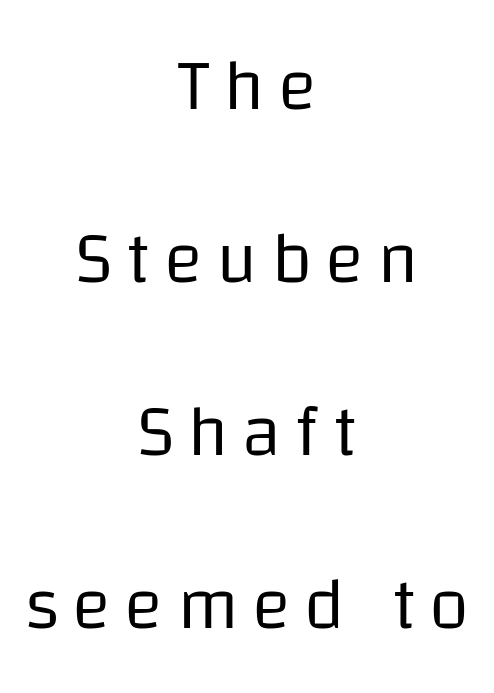
Q: Is the text bold? A: No.
Q: Is the text italic (slanted)? A: No, it is upright.
Q: Is the typeface a serif or a sans-serif typeface? A: Sans-serif.
Q: Is the text underlined? A: No.
Q: How is the paragraph aligned? A: Centered.
Q: Is the spacing between lines tight, normal or loose? A: Loose.
Q: Width (condensed, normal, or wide)? A: Normal.
Q: Stroke contrast? A: Low.
Q: x-height? A: Large.
Q: Monospaced? A: No.
